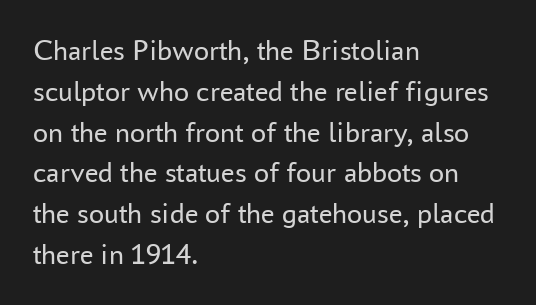
{"serif": "no", "italic": "no", "bold": "no", "weight": "regular", "width": "normal", "stroke_contrast": "low", "x_height": "medium", "monospaced": "no", "underline": "no", "align": "left", "line_spacing": "normal", "line_spacing_ratio": 1.36, "letter_spacing": "normal", "letter_spacing_em": 0.0, "glyph_px": 30}
